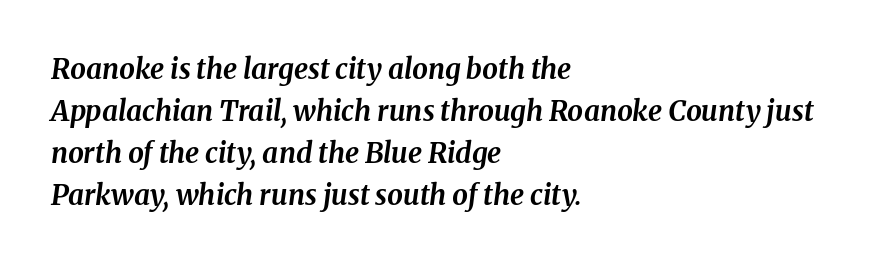
Q: Is the text bold? A: Yes.
Q: Is the text italic (slanted)? A: Yes, it leans right by about 8 degrees.
Q: Is the text underlined? A: No.
Q: How is the paragraph aligned? A: Left-aligned.
Q: Is the spacing between letters normal or unusually wide? A: Normal.
Q: Is the spacing between lines tight, normal or loose? A: Normal.
Q: Width (condensed, normal, or wide)? A: Normal.
Q: Stroke contrast? A: Medium.
Q: x-height? A: Medium.
Q: Monospaced? A: No.
